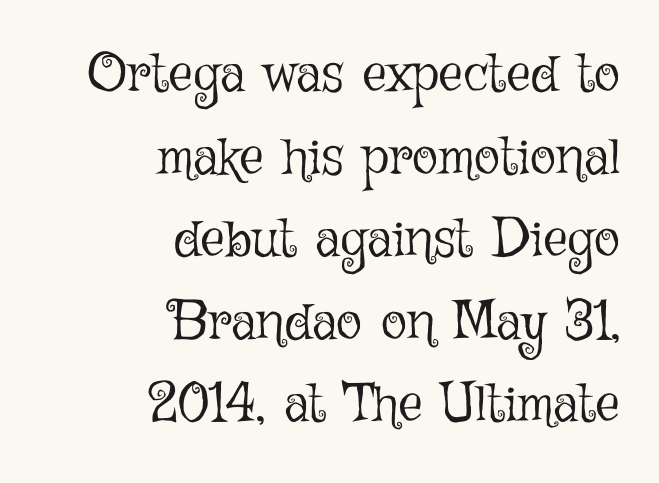
Q: Is the text bold? A: No.
Q: Is the text italic (slanted)? A: No, it is upright.
Q: Is the text underlined? A: No.
Q: How is the paragraph aligned? A: Right-aligned.
Q: Is the spacing between letters normal or unusually wide? A: Normal.
Q: Is the spacing between lines tight, normal or loose? A: Normal.
Q: Width (condensed, normal, or wide)? A: Normal.
Q: Stroke contrast? A: Low.
Q: x-height? A: Medium.
Q: Monospaced? A: No.
